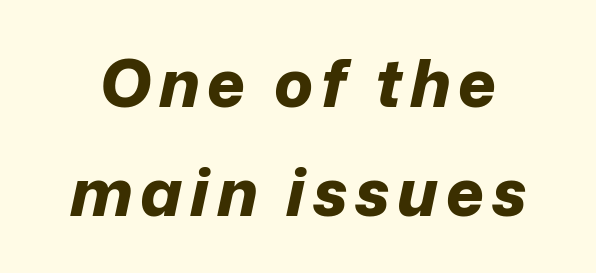
{"italic": "yes", "lean": "right", "slant_degrees": 12, "bold": "yes", "weight": "bold", "width": "normal", "stroke_contrast": "low", "x_height": "medium", "monospaced": "no", "underline": "no", "line_spacing": "normal", "line_spacing_ratio": 1.67, "glyph_px": 65}
